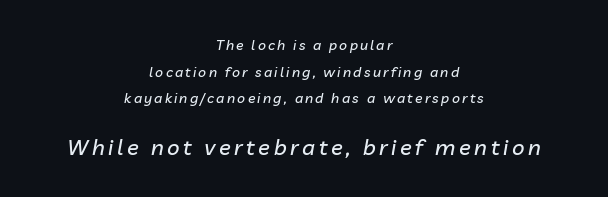
Q: Is the text italic (slanted)? A: Yes, it leans right by about 10 degrees.
Q: Is the text underlined? A: No.
Q: How is the paragraph aligned? A: Centered.
Q: Is the spacing between lines tight, normal or loose? A: Loose.
Q: Which block of text is set in a larger size, the first (top) or the second (bottom)? A: The second (bottom) one.
